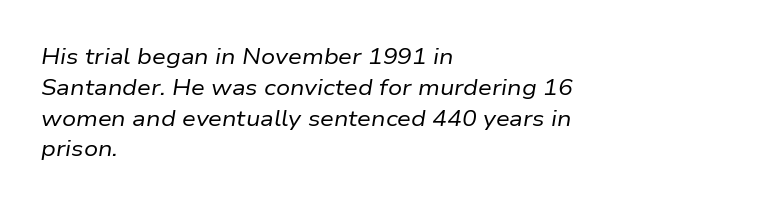
Between one letter and the next there's only the usual sliver of space. Honestly, the row spacing looks completely unremarkable. The baseline area is clear. No letter is thick-stroked: the sample isn't bold. Observe the lean: these are italic letterforms. Layout note: lines flush left.
